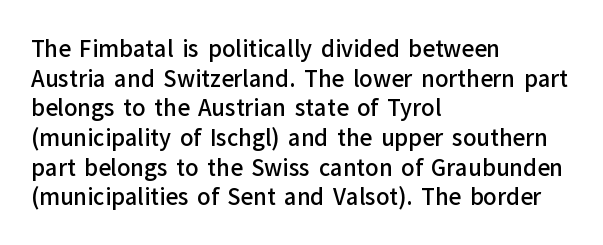
Q: Is the text bold? A: Semi-bold.
Q: Is the text italic (slanted)? A: No, it is upright.
Q: Is the text underlined? A: No.
Q: How is the paragraph aligned? A: Left-aligned.
Q: Is the spacing between letters normal or unusually wide? A: Normal.
Q: Is the spacing between lines tight, normal or loose? A: Normal.
